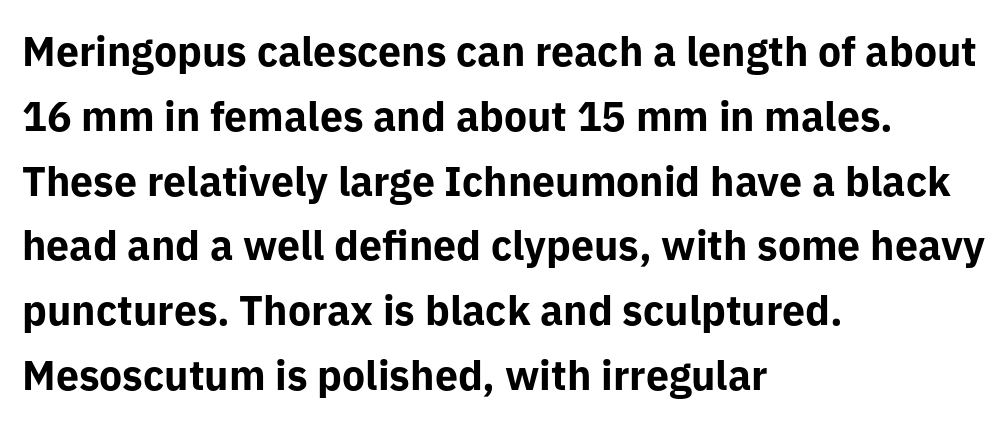
Q: Is the text bold? A: Yes.
Q: Is the text italic (slanted)? A: No, it is upright.
Q: Is the typeface a serif or a sans-serif typeface? A: Sans-serif.
Q: Is the text underlined? A: No.
Q: How is the paragraph aligned? A: Left-aligned.
Q: Is the spacing between letters normal or unusually wide? A: Normal.
Q: Is the spacing between lines tight, normal or loose? A: Normal.
Q: Width (condensed, normal, or wide)? A: Normal.
Q: Stroke contrast? A: Low.
Q: x-height? A: Medium.
Q: Monospaced? A: No.
